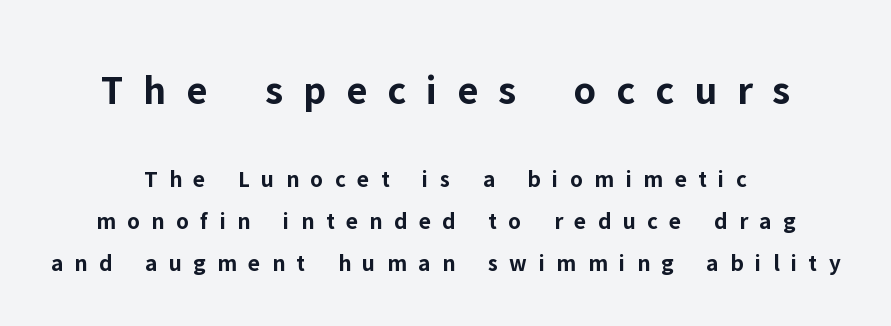
Q: Is the text bold? A: Yes.
Q: Is the text italic (slanted)? A: No, it is upright.
Q: Is the typeface a serif or a sans-serif typeface? A: Sans-serif.
Q: Is the text underlined? A: No.
Q: How is the paragraph aligned? A: Centered.
Q: Is the spacing between letters normal or unusually wide? A: Unusually wide.
Q: Which block of text is set in a larger size, the first (top) or the second (bottom)? A: The first (top) one.
Q: Width (condensed, normal, or wide)? A: Normal.
Q: Stroke contrast? A: Low.
Q: x-height? A: Medium.
Q: Monospaced? A: No.
